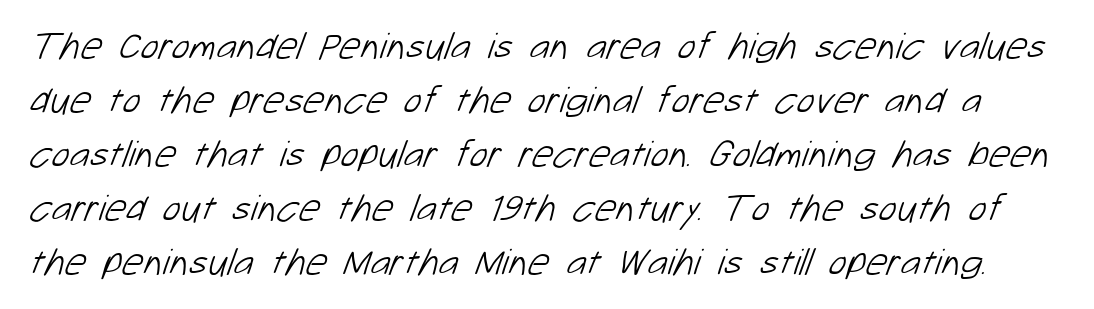
The image shows 38 px light sans-serif type; set normal line spacing (1.42x), normal letter spacing, not underlined; low stroke contrast and a medium x-height.
